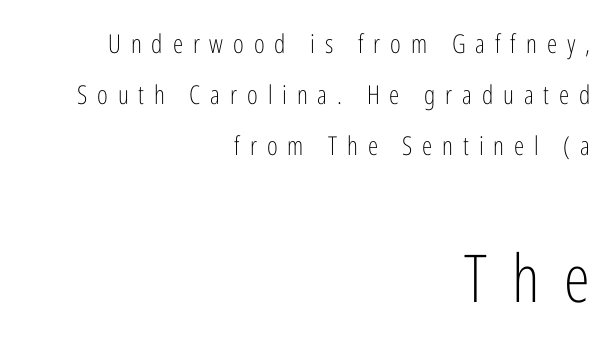
Spacing between characters has been opened up far beyond the box default. Compared with a typical body face, this is equally light or lighter still. Rendered with straight, roman letterforms. Which margin do the lines hug? The right one — the left edge is uneven. Each row of text sits above clean, open space.
